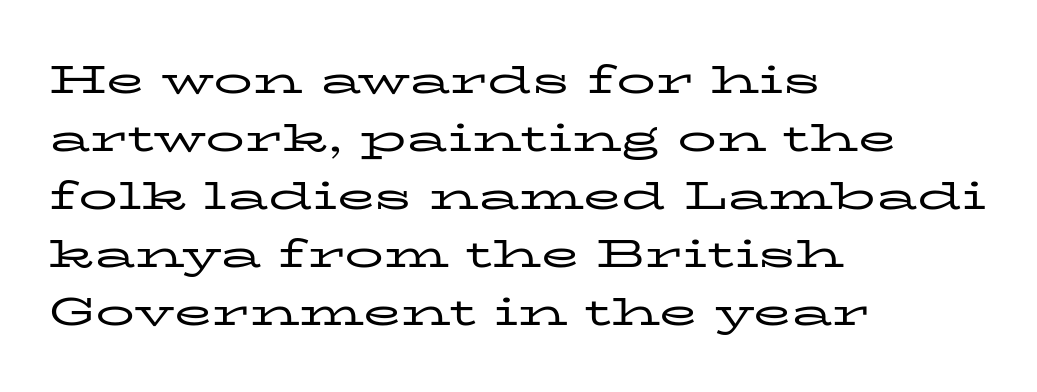
Q: Is the text bold? A: No.
Q: Is the text italic (slanted)? A: No, it is upright.
Q: Is the typeface a serif or a sans-serif typeface? A: Serif.
Q: Is the text underlined? A: No.
Q: How is the paragraph aligned? A: Left-aligned.
Q: Is the spacing between letters normal or unusually wide? A: Normal.
Q: Is the spacing between lines tight, normal or loose? A: Normal.
Q: Width (condensed, normal, or wide)? A: Wide.
Q: Stroke contrast? A: Low.
Q: x-height? A: Medium.
Q: Monospaced? A: No.
